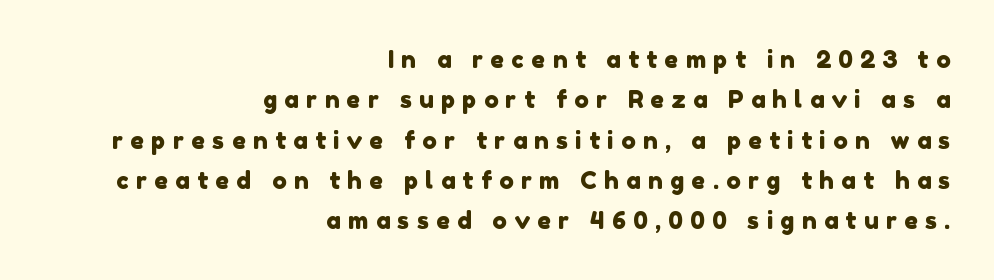
The image shows 24 px text type; set right-aligned, normal line spacing (1.68x), unusually wide letter spacing (+0.31 em), not underlined.
